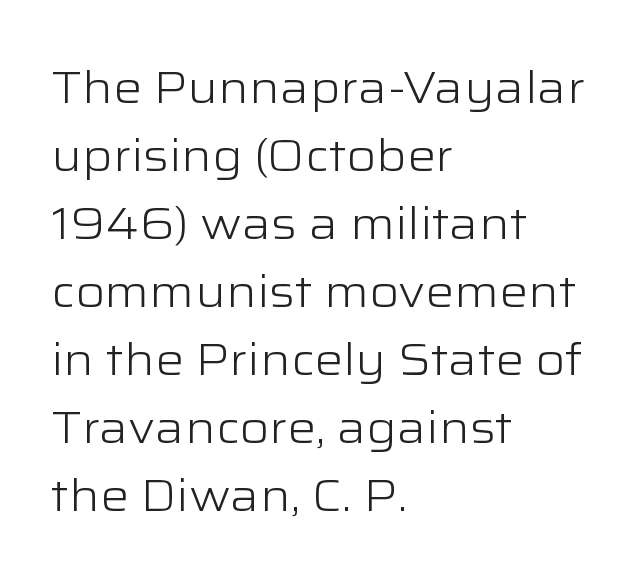
The image shows 45 px light, wide sans-serif type, upright; set left-aligned, normal line spacing (1.51x), normal letter spacing, not underlined; low stroke contrast and a medium x-height.
